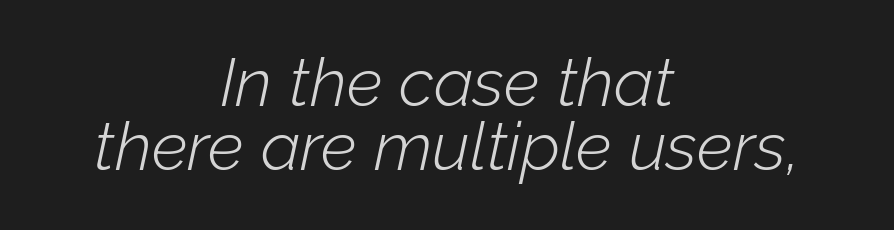
{"italic": "yes", "lean": "right", "slant_degrees": 12, "bold": "no", "weight": "light", "width": "normal", "stroke_contrast": "low", "x_height": "medium", "monospaced": "no", "underline": "no", "align": "center", "line_spacing": "tight", "line_spacing_ratio": 0.96, "letter_spacing": "normal", "letter_spacing_em": 0.0, "glyph_px": 67}
